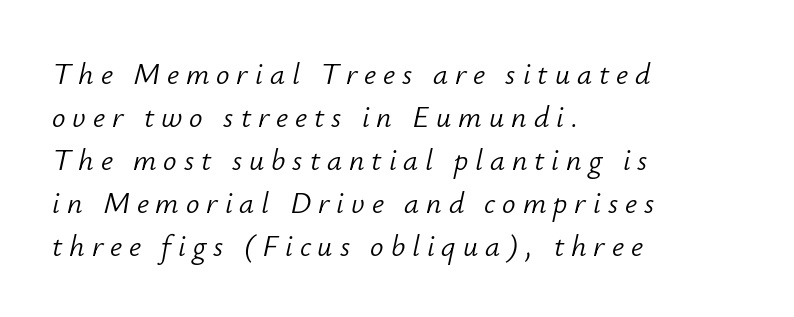
{"italic": "yes", "lean": "right", "slant_degrees": 12, "bold": "no", "weight": "light", "width": "normal", "stroke_contrast": "low", "x_height": "small", "monospaced": "no", "underline": "no", "align": "left", "line_spacing": "normal", "line_spacing_ratio": 1.43, "letter_spacing": "wide", "letter_spacing_em": 0.23, "glyph_px": 30}
